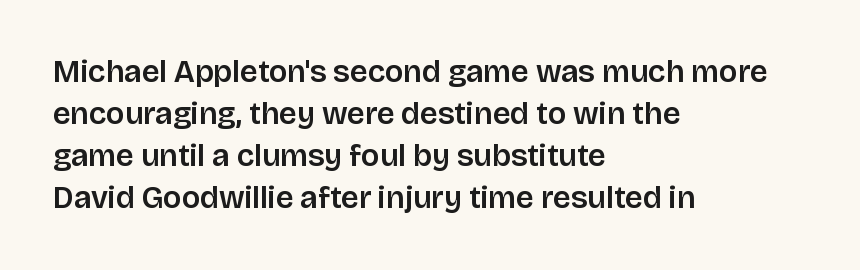
The image shows 31 px sans-serif type, upright; set left-aligned, normal line spacing (1.35x), normal letter spacing, not underlined; low stroke contrast and a large x-height.
